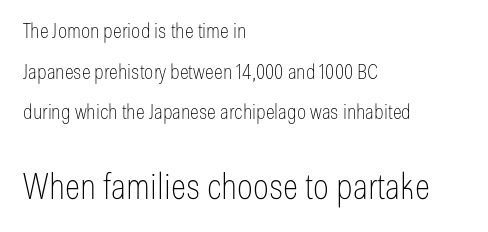
{"serif": "no", "italic": "no", "bold": "no", "weight": "thin", "width": "condensed", "stroke_contrast": "low", "x_height": "medium", "monospaced": "no", "underline": "no", "align": "left", "line_spacing": "loose", "line_spacing_ratio": 1.93, "letter_spacing": "normal", "letter_spacing_em": 0.0, "larger_block": "second", "size_ratio": 1.71, "glyph_px": 36}
